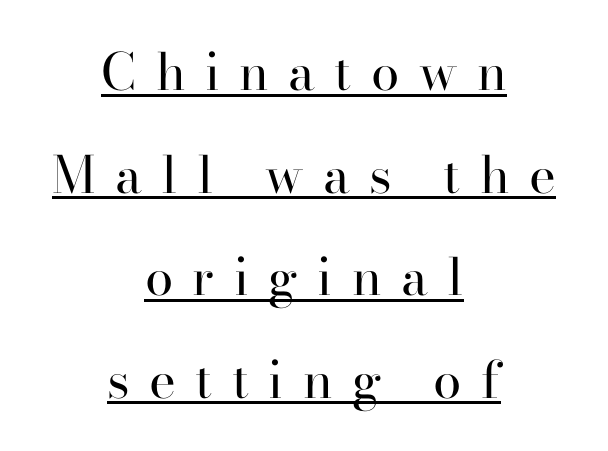
Q: Is the text bold? A: No.
Q: Is the text italic (slanted)? A: No, it is upright.
Q: Is the typeface a serif or a sans-serif typeface? A: Serif.
Q: Is the text underlined? A: Yes.
Q: How is the paragraph aligned? A: Centered.
Q: Is the spacing between letters normal or unusually wide? A: Unusually wide.
Q: Is the spacing between lines tight, normal or loose? A: Loose.
Q: Width (condensed, normal, or wide)? A: Normal.
Q: Stroke contrast? A: High.
Q: x-height? A: Small.
Q: Monospaced? A: No.
